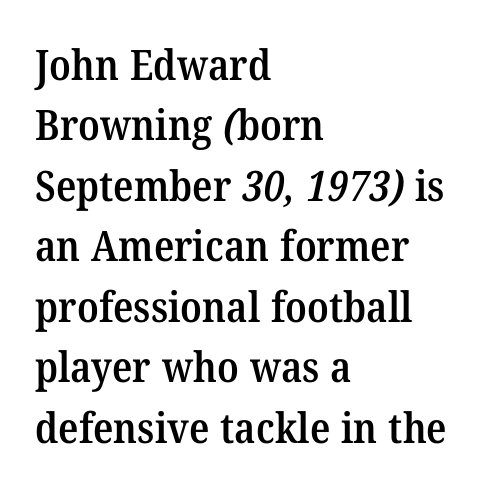
Q: Is the text bold? A: Semi-bold.
Q: Is the typeface a serif or a sans-serif typeface? A: Serif.
Q: Is the text underlined? A: No.
Q: How is the paragraph aligned? A: Left-aligned.
Q: Is the spacing between letters normal or unusually wide? A: Normal.
Q: Is the spacing between lines tight, normal or loose? A: Normal.
Q: Width (condensed, normal, or wide)? A: Normal.
Q: Stroke contrast? A: Medium.
Q: x-height? A: Medium.
Q: Monospaced? A: No.
